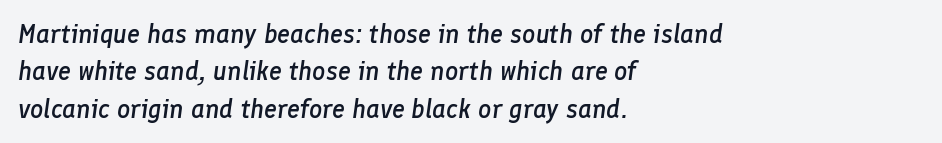
The lines sit at an ordinary, default distance from one another. Check the space under the baseline: it is left empty. All the whitespace from short lines collects on the right. Here the glyphs are tracked normally, forming tight word shapes.
